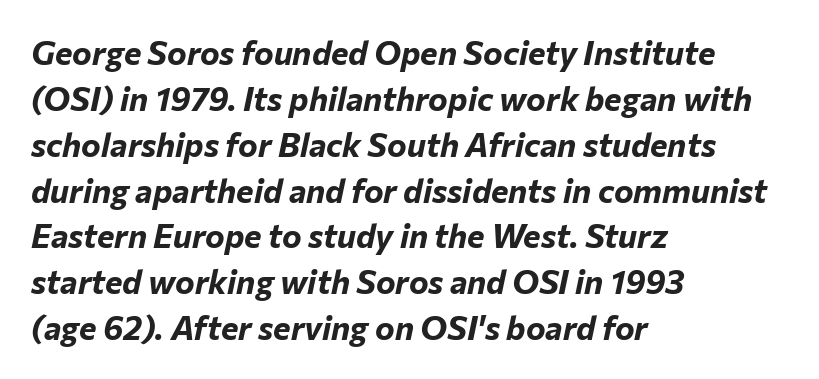
{"italic": "yes", "lean": "right", "slant_degrees": 12, "bold": "yes", "weight": "bold", "width": "normal", "stroke_contrast": "low", "x_height": "medium", "monospaced": "no", "underline": "no", "align": "left", "line_spacing": "normal", "line_spacing_ratio": 1.39, "letter_spacing": "normal", "letter_spacing_em": 0.0, "glyph_px": 33}
